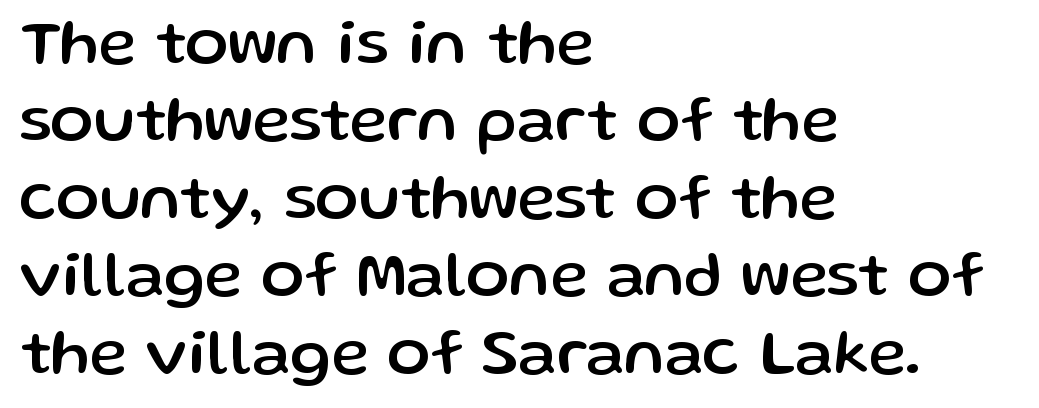
{"serif": "no", "italic": "no", "width": "normal", "stroke_contrast": "low", "x_height": "medium", "monospaced": "no", "underline": "no", "align": "left", "line_spacing_ratio": 1.21, "letter_spacing": "normal", "letter_spacing_em": 0.0, "glyph_px": 64}
